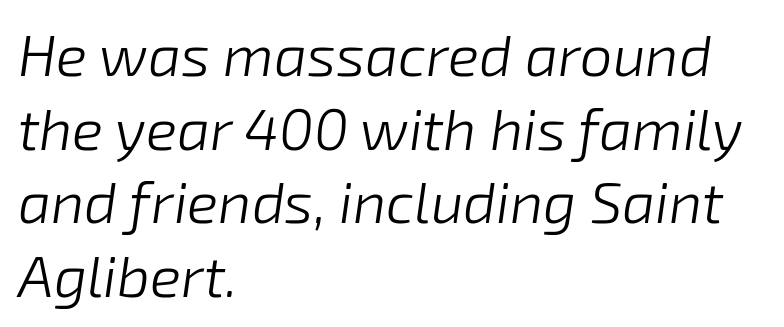
{"italic": "yes", "lean": "right", "slant_degrees": 8, "bold": "no", "weight": "light", "width": "normal", "stroke_contrast": "low", "x_height": "medium", "monospaced": "no", "underline": "no", "align": "left", "line_spacing": "normal", "line_spacing_ratio": 1.27, "letter_spacing": "normal", "letter_spacing_em": 0.0, "glyph_px": 58}
